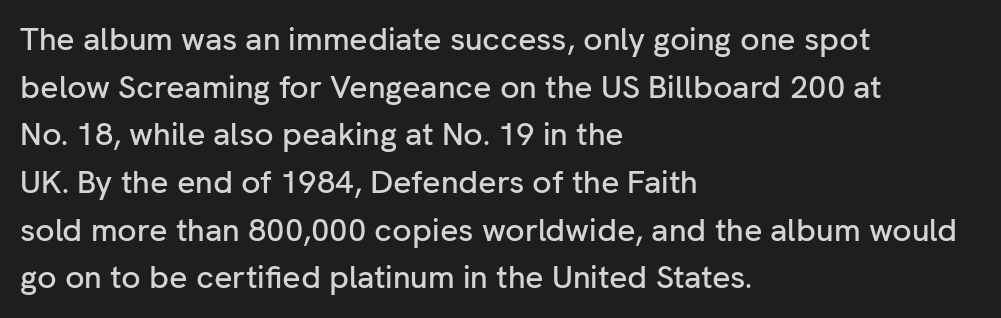
The image shows 32 px sans-serif type, upright; set left-aligned, normal line spacing (1.49x), normal letter spacing, not underlined; low stroke contrast and a medium x-height.
